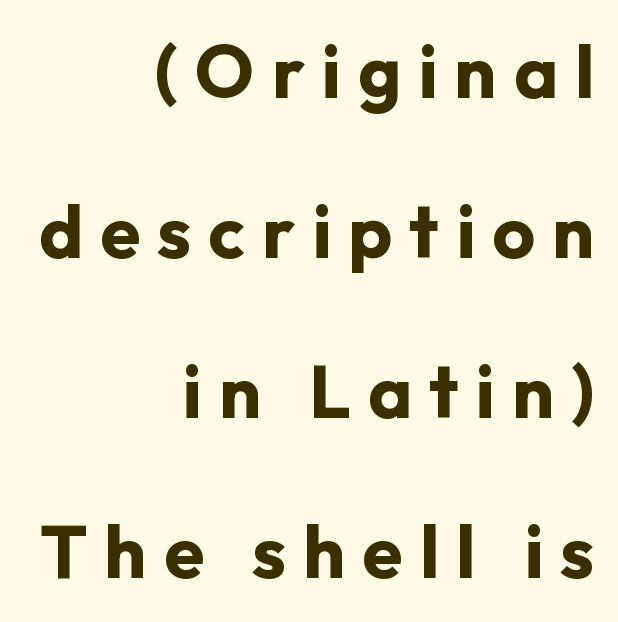
The image shows 74 px bold sans-serif type, upright; set right-aligned, loose line spacing (2.16x), unusually wide letter spacing (+0.23 em), not underlined; low stroke contrast and a medium x-height.
